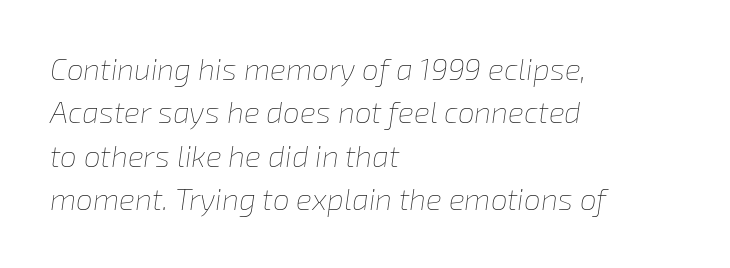
The image shows 30 px thin type, italic (leaning right); set left-aligned, normal line spacing (1.45x), normal letter spacing, not underlined; low stroke contrast and a medium x-height.
